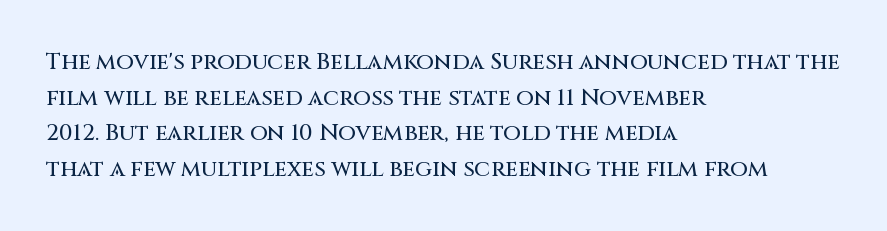
Every row of glyphs begins at an identical x-position on the left. The passage shown has conventional tracking throughout. A typesetter would mark this as roman, not italic. Letters rest on an invisible, unmarked baseline. In terms of leading, this rendering sits right in the middle.
